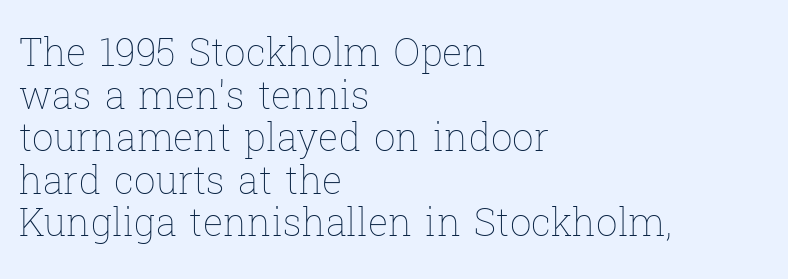
The image shows 38 px thin type, upright; set left-aligned, tight line spacing (1.12x), normal letter spacing, not underlined; low stroke contrast and a medium x-height.
